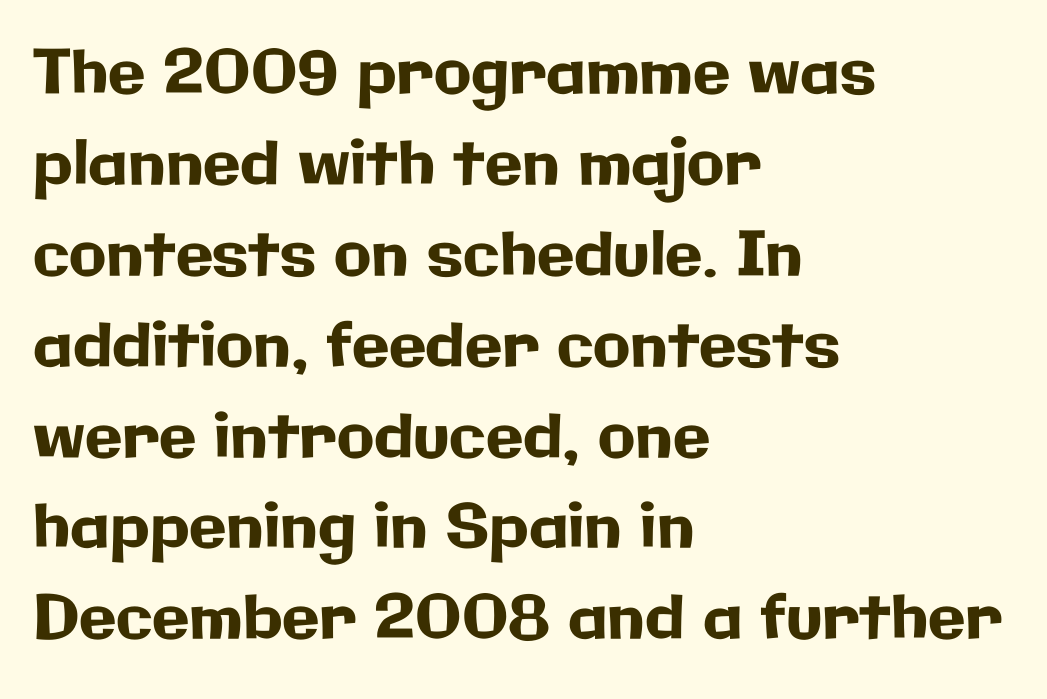
To sum up the face: it is a sans, with no serifs. The typography opts for an upright posture over an oblique one. Spacing verdict: proportional, widths tailored to each character. Line spacing here is normal.
